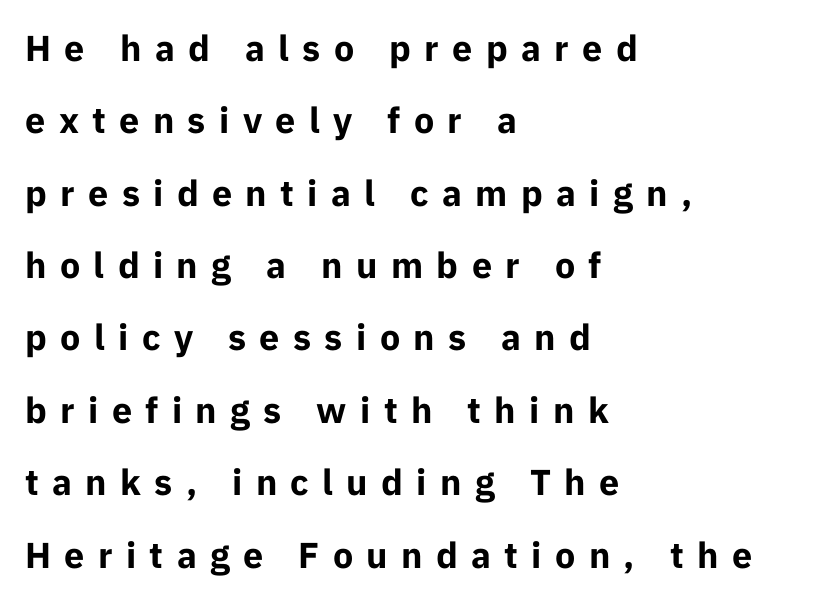
A bare baseline throughout the passage. Character widths vary here, with narrow letters taking less room than wide ones. Strokes here are thick enough to call this a true bold. This rendering uses left alignment, leaving the right contour irregular. No feet cap the strokes, marking this as sans-serif type.
